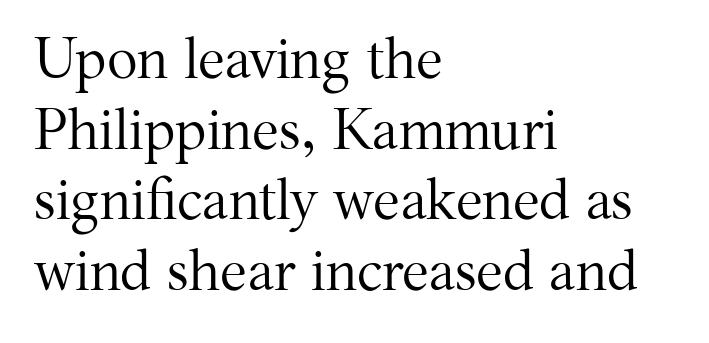
The image shows 57 px regular-weight serif type, upright; set left-aligned, line spacing 1.24x, normal letter spacing, not underlined; medium stroke contrast and a medium x-height.
